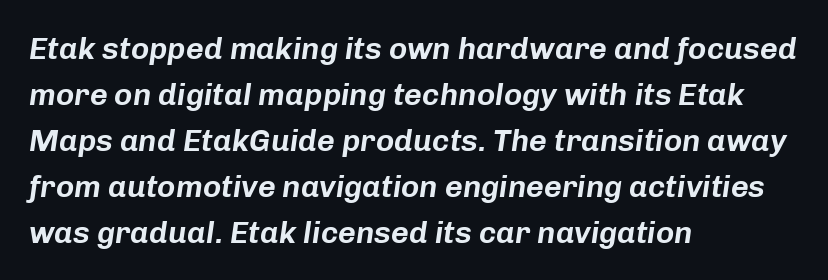
This sample has the flowing, uneven cadence of proportional lettering. The rag falls on the right side of this text block. The rendering applies a slant to the glyphs. Nothing unusual about the tracking: characters are spaced as the font intends. Rule under the text: the space is simply empty.
